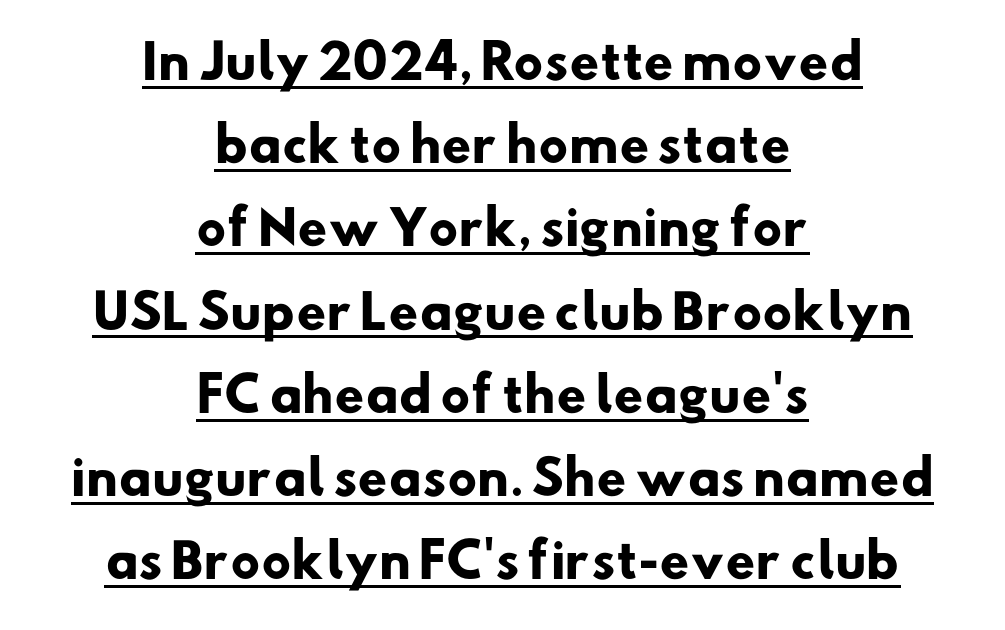
The image shows 47 px heavy sans-serif type; set centered, line spacing 1.77x, normal letter spacing, underlined; low stroke contrast and a small x-height.
